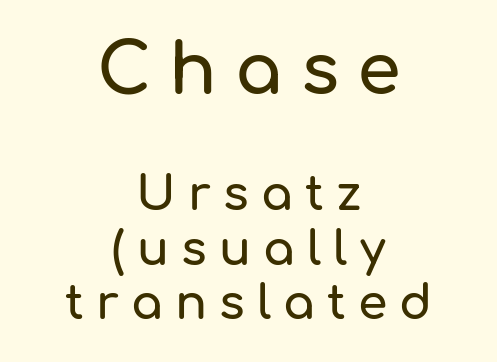
{"serif": "no", "italic": "no", "width": "normal", "stroke_contrast": "low", "x_height": "medium", "monospaced": "no", "underline": "no", "align": "center", "line_spacing": "tight", "line_spacing_ratio": 1.15, "letter_spacing": "wide", "letter_spacing_em": 0.26, "larger_block": "first", "size_ratio": 1.49, "glyph_px": 70}
